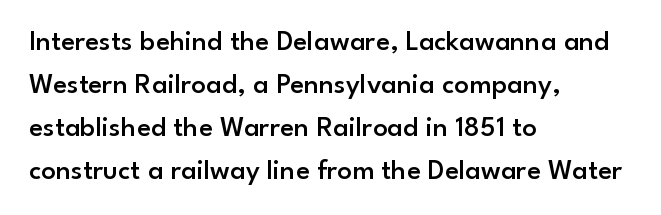
{"serif": "no", "italic": "no", "bold": "semi", "weight": "semibold", "width": "normal", "stroke_contrast": "low", "x_height": "small", "monospaced": "no", "underline": "no", "align": "left", "line_spacing": "normal", "line_spacing_ratio": 1.48, "letter_spacing": "normal", "letter_spacing_em": 0.0, "glyph_px": 29}
